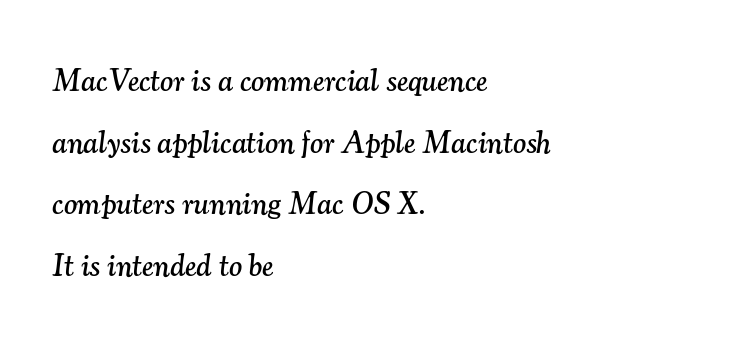
The face used here has a pronounced slope to its letters. Unmarked baselines from the first word to the last. Each letter keeps its own natural width here, so spacing adapts to shape. Observe the ordinary spacing: letters are neighbours, not strangers. Check where the strokes stop: tiny serifs finish them off. Left-aligned paragraph, ragged on the right.
